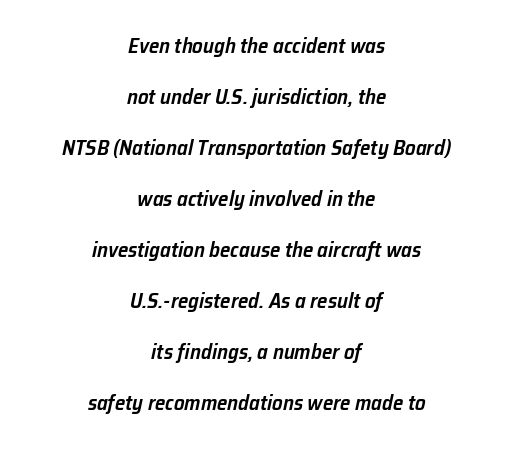
The image shows 21 px text type, italic (leaning right); set centered, loose line spacing (2.43x), normal letter spacing, not underlined.
